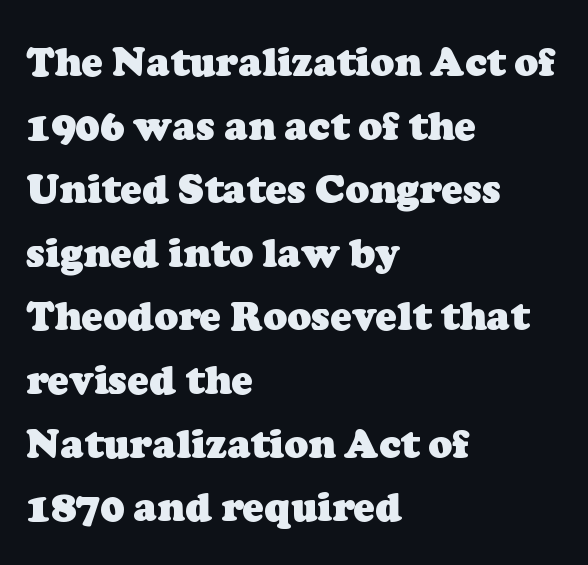
{"serif": "yes", "bold": "yes", "weight": "heavy", "width": "normal", "stroke_contrast": "low", "x_height": "medium", "monospaced": "no", "underline": "no", "align": "left", "line_spacing": "normal", "line_spacing_ratio": 1.59, "letter_spacing": "normal", "letter_spacing_em": 0.0, "glyph_px": 40}
